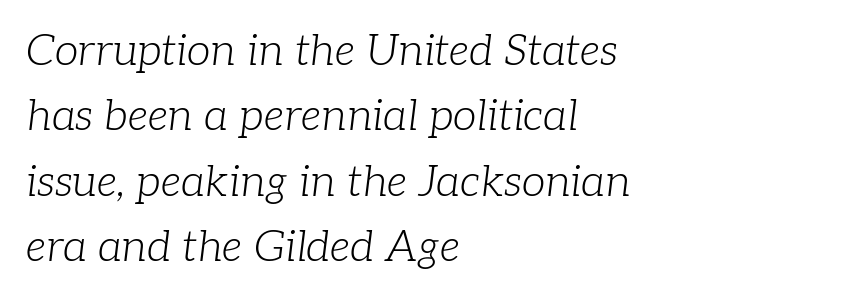
The image shows 43 px light serif type, italic (leaning right); set left-aligned, normal line spacing (1.52x), normal letter spacing, not underlined; low stroke contrast and a medium x-height.
